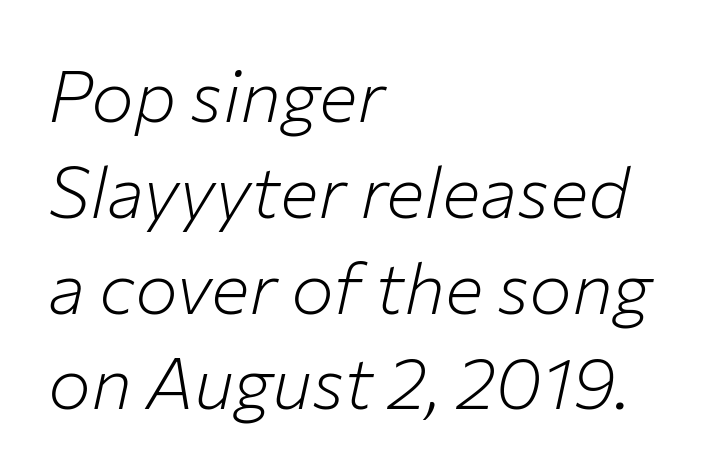
The horizontal fit of the characters is conventional and even. The block of text has a typical density, with ordinary space between rows. Varying glyph widths throughout — classic text-font behaviour. Horizontally, the lines are justified to the leading edge only. Each row of text sits above clean, open space. The passage shown is not bold in any degree.
